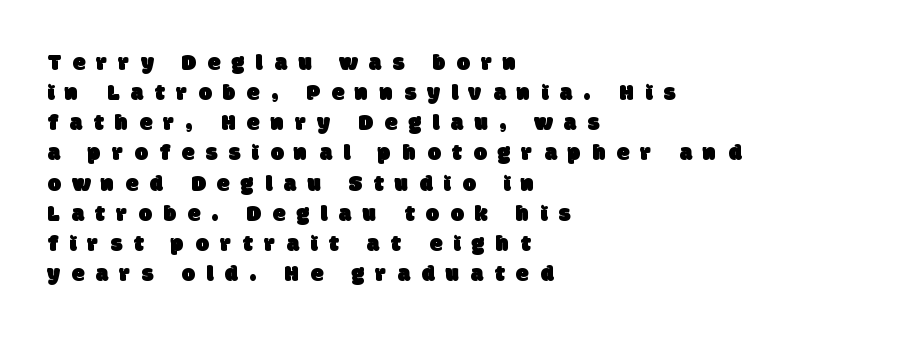
Q: Is the text underlined? A: No.
Q: How is the paragraph aligned? A: Left-aligned.
Q: Is the spacing between letters normal or unusually wide? A: Unusually wide.
Q: Is the spacing between lines tight, normal or loose? A: Normal.
